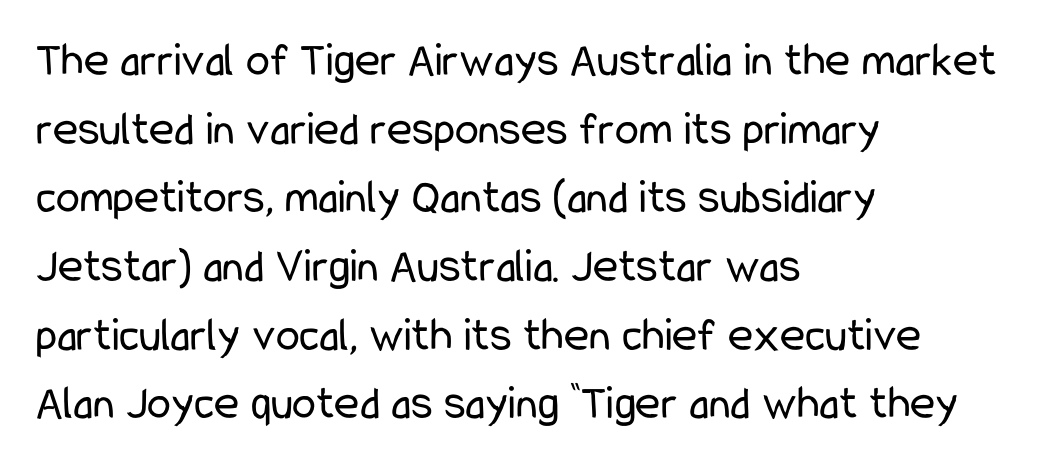
{"serif": "no", "italic": "no", "bold": "no", "weight": "regular", "width": "condensed", "stroke_contrast": "low", "x_height": "medium", "monospaced": "no", "underline": "no", "align": "left", "line_spacing": "normal", "line_spacing_ratio": 1.43, "letter_spacing": "normal", "letter_spacing_em": 0.0, "glyph_px": 48}
